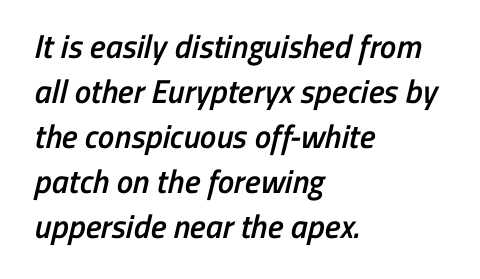
Q: Is the text bold? A: Semi-bold.
Q: Is the typeface a serif or a sans-serif typeface? A: Sans-serif.
Q: Is the text underlined? A: No.
Q: How is the paragraph aligned? A: Left-aligned.
Q: Is the spacing between letters normal or unusually wide? A: Normal.
Q: Is the spacing between lines tight, normal or loose? A: Normal.
Q: Width (condensed, normal, or wide)? A: Condensed.
Q: Stroke contrast? A: Low.
Q: x-height? A: Medium.
Q: Monospaced? A: No.
